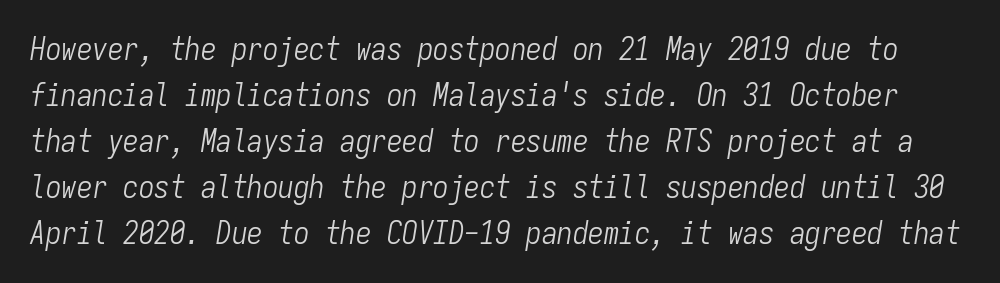
The image shows 31 px light, condensed type, italic (leaning right), monospaced; set normal line spacing (1.48x), normal letter spacing, not underlined; low stroke contrast and a medium x-height.
